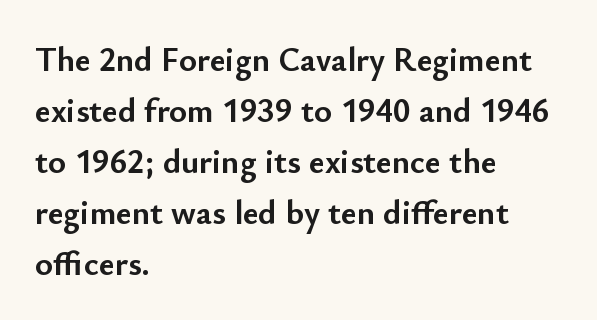
Q: Is the text bold? A: Yes.
Q: Is the text italic (slanted)? A: No, it is upright.
Q: Is the typeface a serif or a sans-serif typeface? A: Sans-serif.
Q: Is the text underlined? A: No.
Q: How is the paragraph aligned? A: Left-aligned.
Q: Is the spacing between letters normal or unusually wide? A: Normal.
Q: Is the spacing between lines tight, normal or loose? A: Normal.
Q: Width (condensed, normal, or wide)? A: Normal.
Q: Stroke contrast? A: Low.
Q: x-height? A: Small.
Q: Monospaced? A: No.
